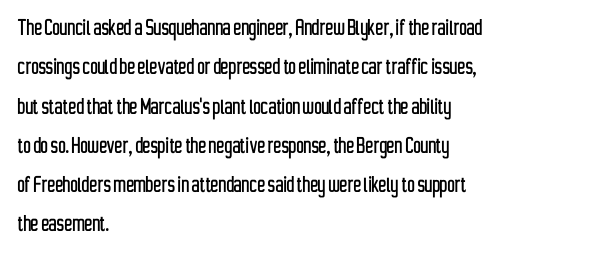
{"italic": "no", "underline": "no", "align": "left", "line_spacing": "normal", "line_spacing_ratio": 1.51, "letter_spacing": "normal", "letter_spacing_em": 0.0, "glyph_px": 26}
